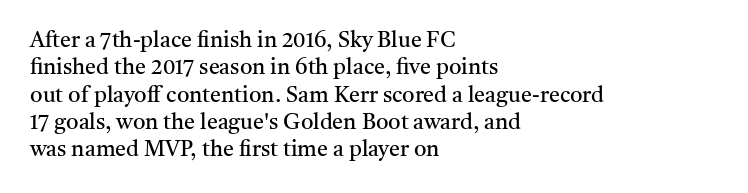
Rendered with straight, roman letterforms. Weight: not bold — regular or lighter. Words appear dense and cohesive because spacing is normal. Horizontal alignment here is leftward, the default for most running prose. A clean baseline with only descenders dipping below it.
